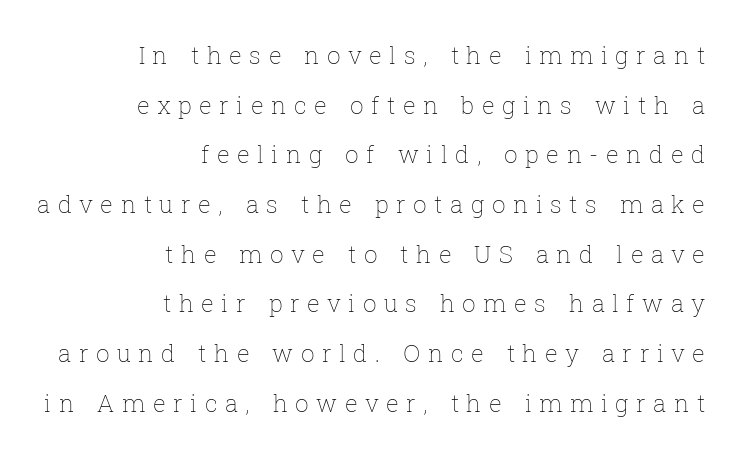
Q: Is the text bold? A: No.
Q: Is the text italic (slanted)? A: No, it is upright.
Q: Is the text underlined? A: No.
Q: How is the paragraph aligned? A: Right-aligned.
Q: Is the spacing between letters normal or unusually wide? A: Unusually wide.
Q: Is the spacing between lines tight, normal or loose? A: Loose.
